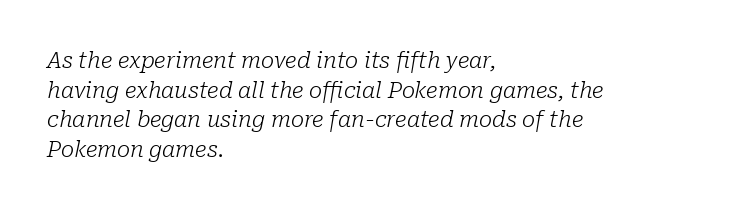
Beneath every word, the page is bare. Characters are canted at an angle relative to the baseline's perpendicular. No chunkiness to these letters — they're not bold. You could call the tracking neutral — neither tight nor loose. Horizontally, the lines are justified to the leading edge only. One glance says typical: line gaps are just what's usual.
